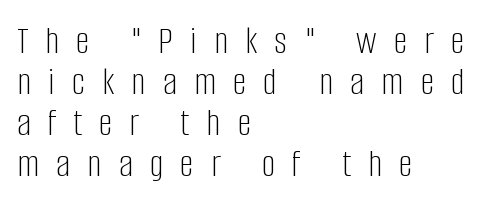
The image shows 39 px light, condensed sans-serif type, upright; set left-aligned, tight line spacing (1.05x), unusually wide letter spacing (+0.44 em), not underlined; low stroke contrast and a large x-height.
